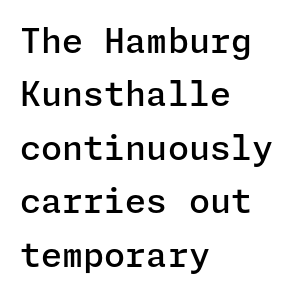
Each row of text sits above clean, open space. Does the copy run flush right? No — it runs flush left. Compared with an ordinary text face, these strokes are moderately heavier — a semibold. Vertically, the passage feels balanced, rows spaced as you'd expect.
